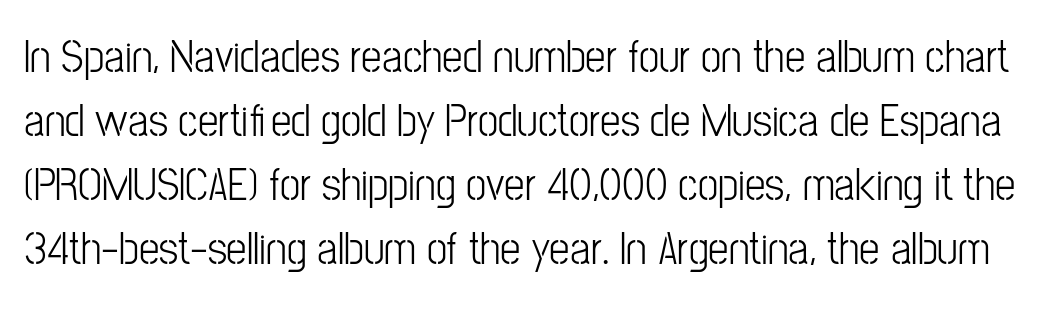
{"serif": "no", "italic": "no", "width": "condensed", "stroke_contrast": "low", "x_height": "medium", "monospaced": "no", "underline": "no", "line_spacing": "normal", "line_spacing_ratio": 1.39, "letter_spacing": "normal", "letter_spacing_em": 0.0, "glyph_px": 46}
